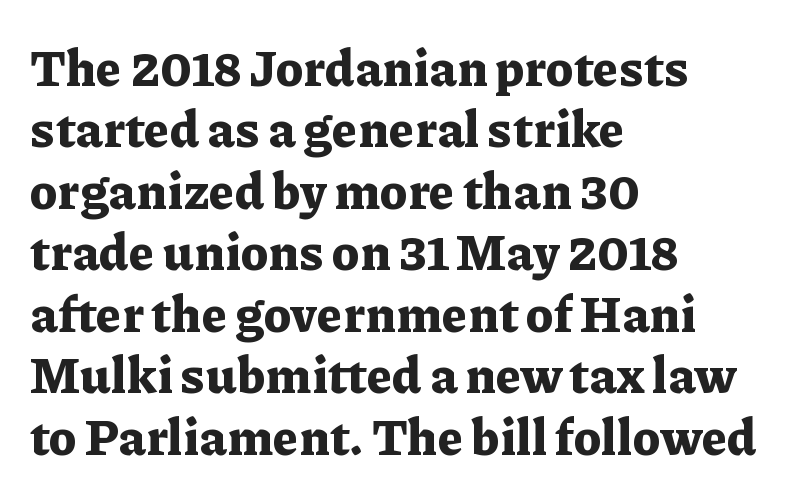
{"serif": "yes", "italic": "no", "bold": "yes", "weight": "bold", "width": "normal", "stroke_contrast": "low", "x_height": "medium", "monospaced": "no", "underline": "no", "align": "left", "line_spacing_ratio": 1.23, "letter_spacing": "normal", "letter_spacing_em": 0.0, "glyph_px": 50}
